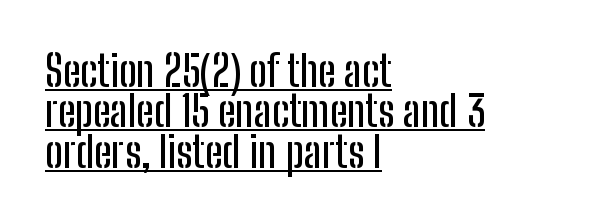
{"serif": "no", "italic": "no", "width": "condensed", "stroke_contrast": "low", "x_height": "medium", "monospaced": "no", "underline": "yes", "align": "left", "line_spacing": "tight", "line_spacing_ratio": 0.96, "letter_spacing": "normal", "letter_spacing_em": 0.0, "glyph_px": 42}
